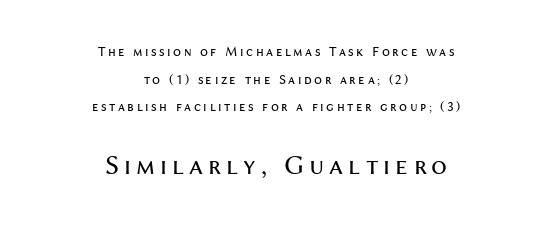
The typesetter chose a symmetrical, centered arrangement here. Vertically, the passage feels expansive, rows floating well apart. The lettering holds an erect, upright posture throughout. Here the designer chose a conventional face with non-uniform glyph widths. Is the lower block the larger one? Yes — the lower block carries the bigger type.
